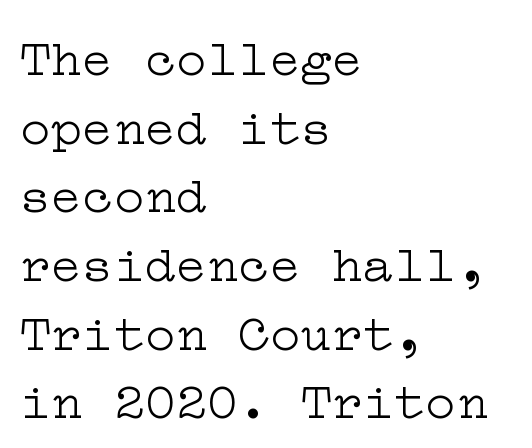
Q: Is the text bold? A: No.
Q: Is the text italic (slanted)? A: No, it is upright.
Q: Is the typeface a serif or a sans-serif typeface? A: Serif.
Q: Is the text underlined? A: No.
Q: How is the paragraph aligned? A: Left-aligned.
Q: Is the spacing between letters normal or unusually wide? A: Normal.
Q: Is the spacing between lines tight, normal or loose? A: Normal.
Q: Width (condensed, normal, or wide)? A: Wide.
Q: Stroke contrast? A: Low.
Q: x-height? A: Medium.
